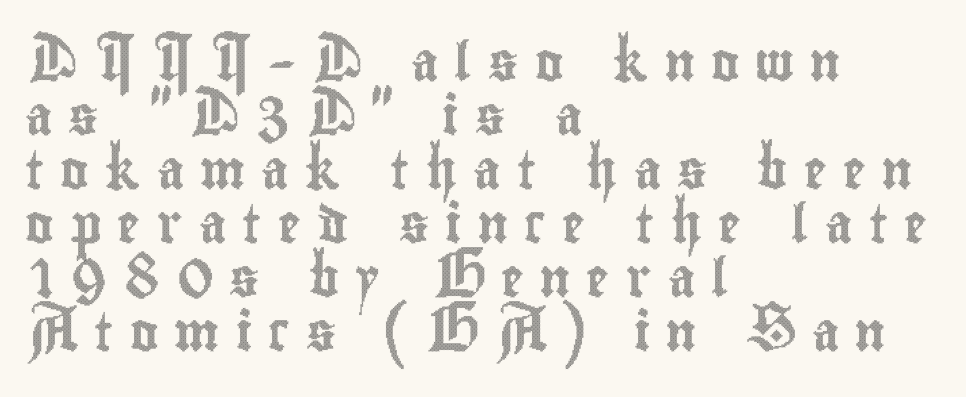
The image shows 38 px condensed type, upright; set left-aligned, normal line spacing (1.42x), unusually wide letter spacing (+0.43 em), not underlined; a small x-height.
